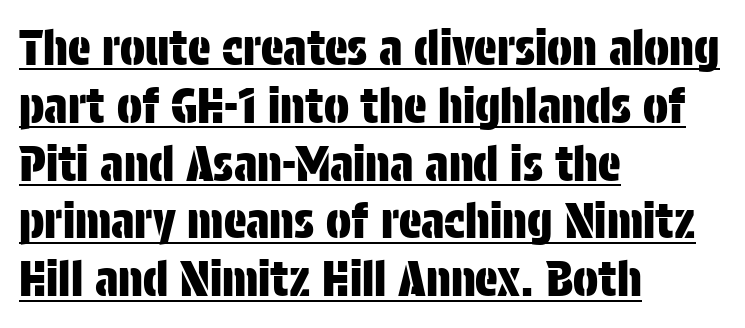
The image shows 47 px condensed sans-serif type, upright; set left-aligned, line spacing 1.23x, normal letter spacing, underlined; low stroke contrast and a large x-height.
